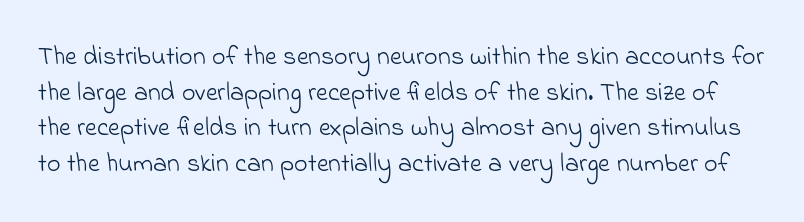
Q: Is the text bold? A: No.
Q: Is the text underlined? A: No.
Q: Is the spacing between letters normal or unusually wide? A: Normal.
Q: Is the spacing between lines tight, normal or loose? A: Normal.
